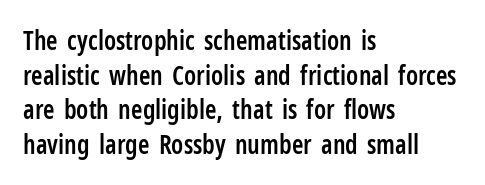
{"italic": "no", "bold": "semi", "underline": "no", "align": "left", "line_spacing": "normal", "line_spacing_ratio": 1.33, "letter_spacing": "normal", "letter_spacing_em": 0.0, "glyph_px": 26}
